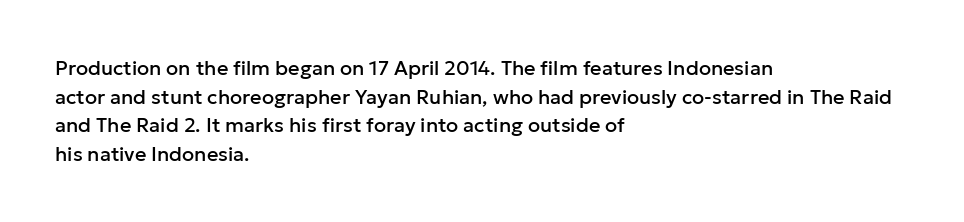
{"italic": "no", "underline": "no", "align": "left", "line_spacing": "normal", "line_spacing_ratio": 1.43, "letter_spacing": "normal", "letter_spacing_em": 0.0, "glyph_px": 20}
